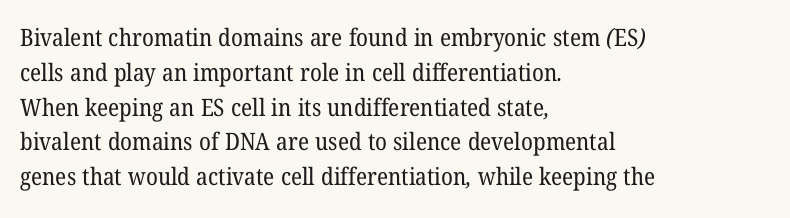
The image shows 24 px text type; set left-aligned, normal line spacing (1.45x), normal letter spacing, not underlined.
